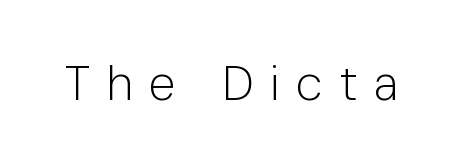
Q: Is the text bold? A: No.
Q: Is the text italic (slanted)? A: No, it is upright.
Q: Is the typeface a serif or a sans-serif typeface? A: Sans-serif.
Q: Is the text underlined? A: No.
Q: Is the spacing between letters normal or unusually wide? A: Unusually wide.
Q: Width (condensed, normal, or wide)? A: Normal.
Q: Stroke contrast? A: Low.
Q: x-height? A: Medium.
Q: Monospaced? A: No.
